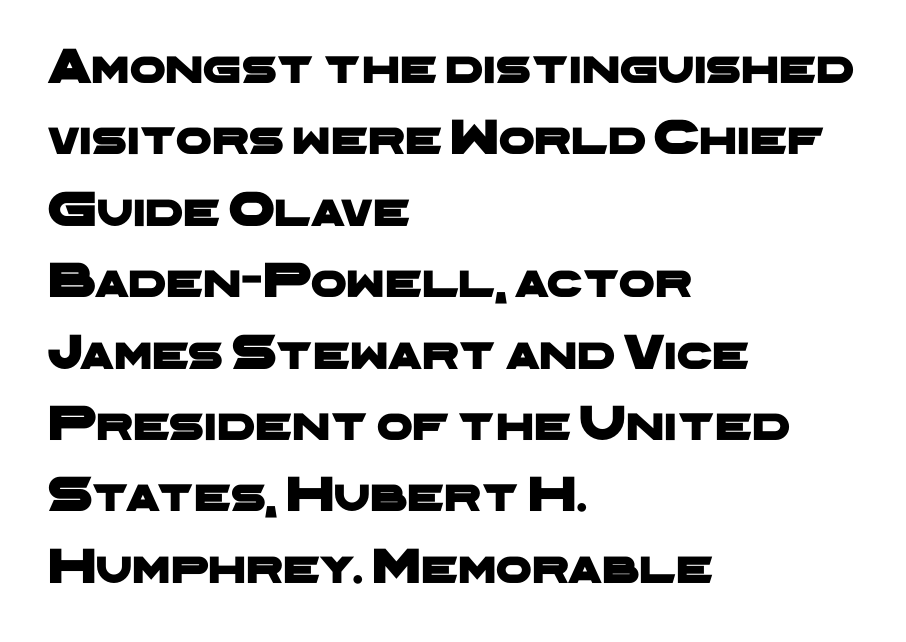
Q: Is the typeface a serif or a sans-serif typeface? A: Sans-serif.
Q: Is the text underlined? A: No.
Q: How is the paragraph aligned? A: Left-aligned.
Q: Is the spacing between letters normal or unusually wide? A: Normal.
Q: Is the spacing between lines tight, normal or loose? A: Normal.
Q: Width (condensed, normal, or wide)? A: Wide.
Q: Stroke contrast? A: Low.
Q: x-height? A: Medium.
Q: Monospaced? A: No.
